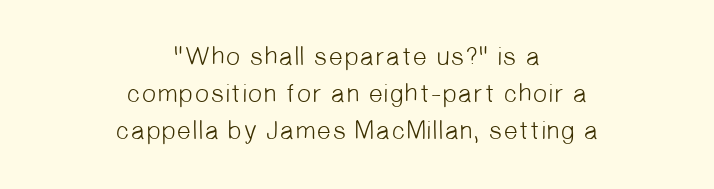
{"bold": "no", "underline": "no", "align": "center", "line_spacing": "normal", "line_spacing_ratio": 1.42, "letter_spacing": "normal", "letter_spacing_em": 0.0, "glyph_px": 26}
